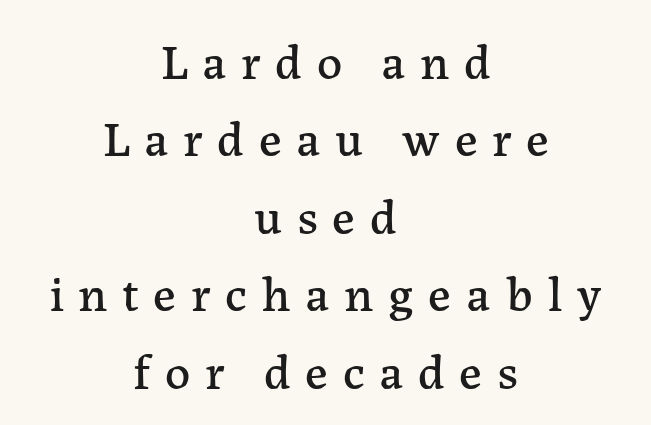
Teacher's note: observe the equal gaps on both sides — that is centered alignment. Has an underline been added? It has not. Baseline-to-baseline distance is the conventional proportion of letter height. The tracking reads as deliberately expanded to a designer's eye.
